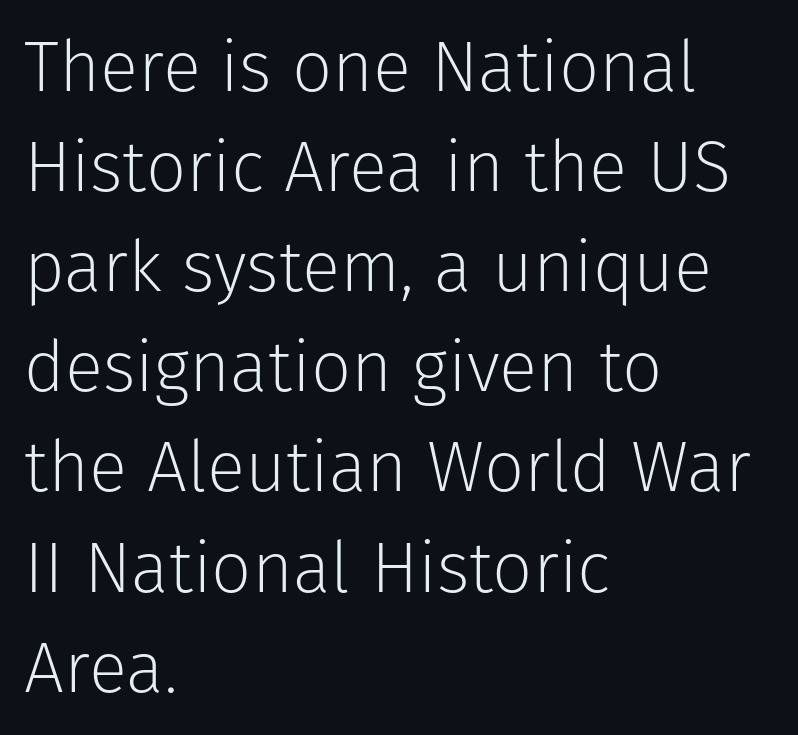
The image shows 71 px light sans-serif type, upright; set left-aligned, normal line spacing (1.41x), normal letter spacing, not underlined; low stroke contrast and a medium x-height.
